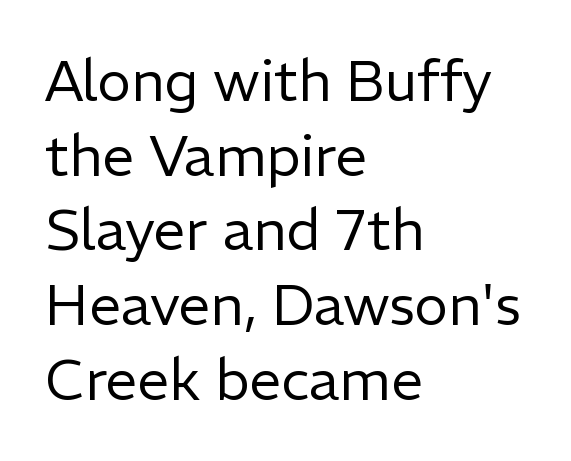
Q: Is the text bold? A: No.
Q: Is the text italic (slanted)? A: No, it is upright.
Q: Is the typeface a serif or a sans-serif typeface? A: Sans-serif.
Q: Is the text underlined? A: No.
Q: How is the paragraph aligned? A: Left-aligned.
Q: Is the spacing between letters normal or unusually wide? A: Normal.
Q: Is the spacing between lines tight, normal or loose? A: Normal.
Q: Width (condensed, normal, or wide)? A: Normal.
Q: Stroke contrast? A: Low.
Q: x-height? A: Medium.
Q: Monospaced? A: No.
